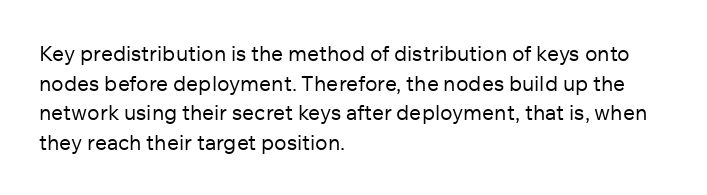
Quick note: underline off. Do the letters lean? They stand straight. The text block is weighted toward the left margin, trailing off unevenly rightward. This rendering leaves character spacing at its baseline value. Vertical spacing — default.
